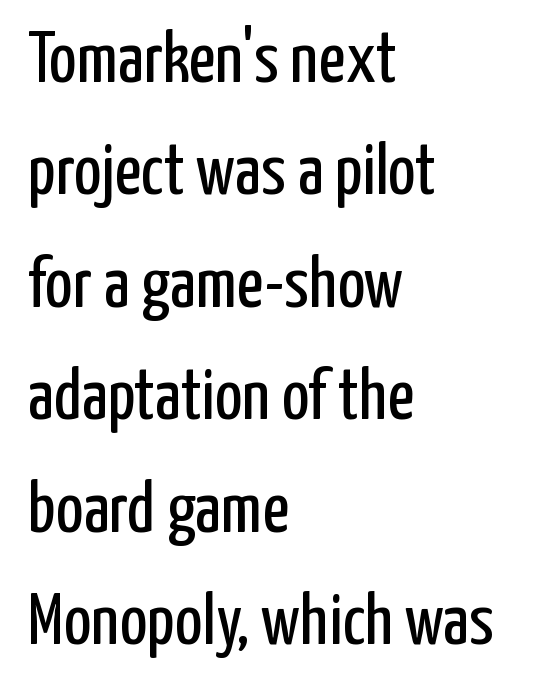
{"serif": "no", "italic": "no", "bold": "no", "weight": "regular", "width": "condensed", "stroke_contrast": "low", "x_height": "medium", "monospaced": "no", "underline": "no", "align": "left", "line_spacing": "normal", "line_spacing_ratio": 1.54, "letter_spacing": "normal", "letter_spacing_em": 0.0, "glyph_px": 73}
